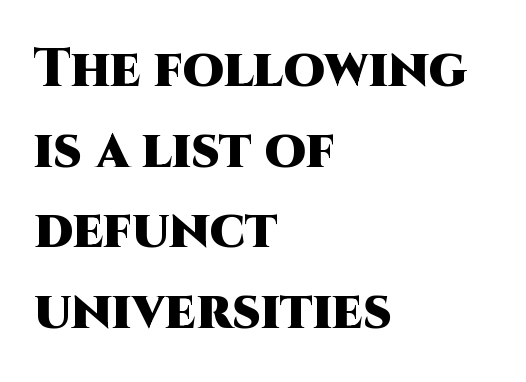
The designer left line spacing at the default. Descender tails drop into unmarked territory. Character widths vary here, with narrow letters taking less room than wide ones. Tracking here is standard; glyphs follow each other at the usual distance. This rendering uses left alignment, leaving the right contour irregular.
